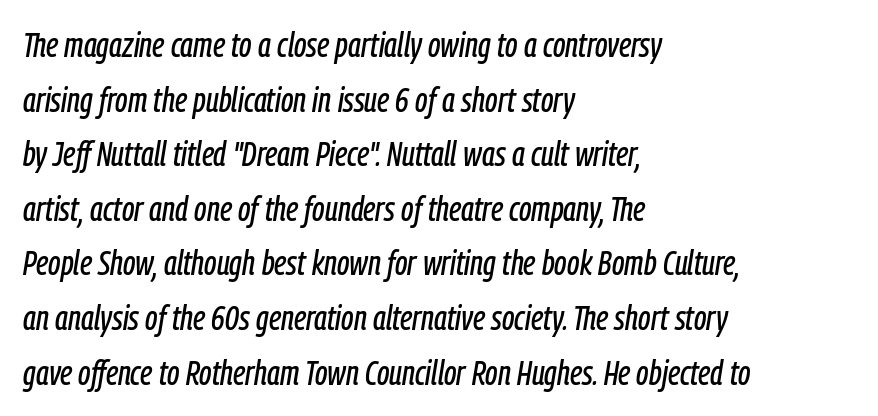
Q: Is the text italic (slanted)? A: Yes, it leans right by about 9 degrees.
Q: Is the text underlined? A: No.
Q: How is the paragraph aligned? A: Left-aligned.
Q: Is the spacing between letters normal or unusually wide? A: Normal.
Q: Is the spacing between lines tight, normal or loose? A: Normal.
Q: Width (condensed, normal, or wide)? A: Condensed.
Q: Stroke contrast? A: Low.
Q: x-height? A: Medium.
Q: Monospaced? A: No.
